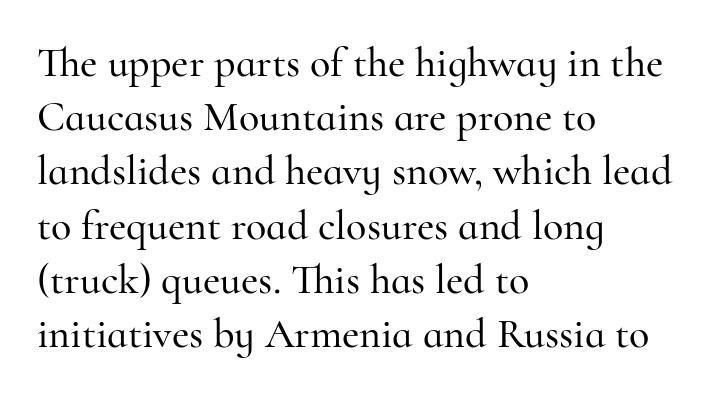
Q: Is the text italic (slanted)? A: No, it is upright.
Q: Is the typeface a serif or a sans-serif typeface? A: Serif.
Q: Is the text underlined? A: No.
Q: How is the paragraph aligned? A: Left-aligned.
Q: Is the spacing between letters normal or unusually wide? A: Normal.
Q: Is the spacing between lines tight, normal or loose? A: Normal.
Q: Width (condensed, normal, or wide)? A: Normal.
Q: Stroke contrast? A: High.
Q: x-height? A: Small.
Q: Monospaced? A: No.
